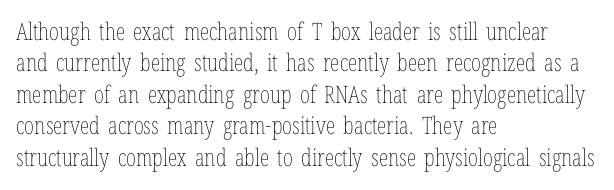
The image shows 24 px text type, upright; set left-aligned, normal line spacing (1.31x), normal letter spacing, not underlined.
